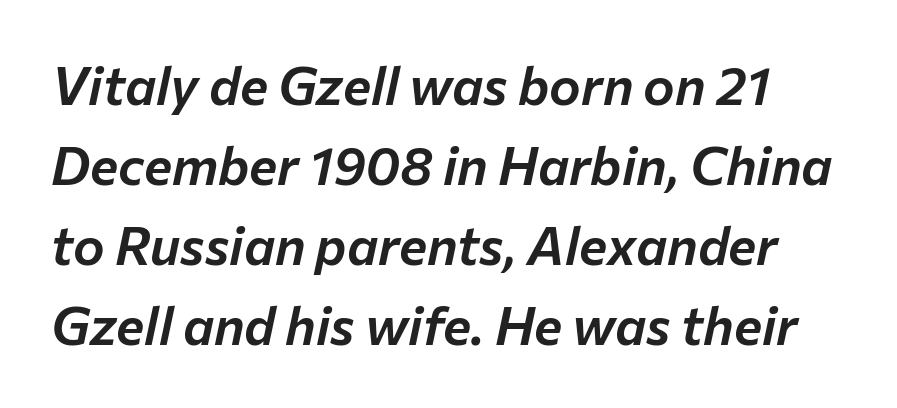
The passage shown has conventional tracking throughout. The passage shown is typed in a proportional face where columns would drift. Is there much room between lines? A standard amount, neither cramped nor airy. Honestly, there is no underline to notice here at all. Designer's note — italics engaged.
